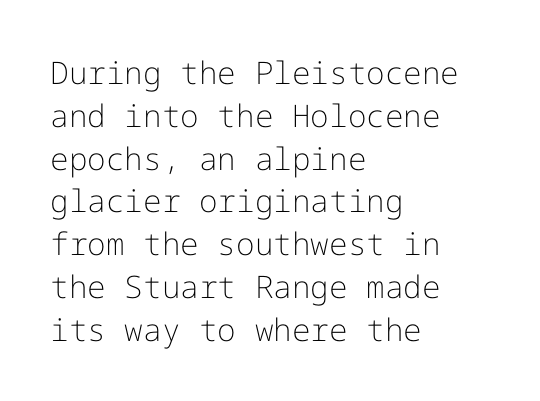
{"serif": "no", "italic": "no", "bold": "no", "weight": "light", "width": "normal", "stroke_contrast": "low", "x_height": "medium", "underline": "no", "align": "left", "line_spacing": "normal", "line_spacing_ratio": 1.38, "letter_spacing": "normal", "letter_spacing_em": 0.0, "glyph_px": 31}
